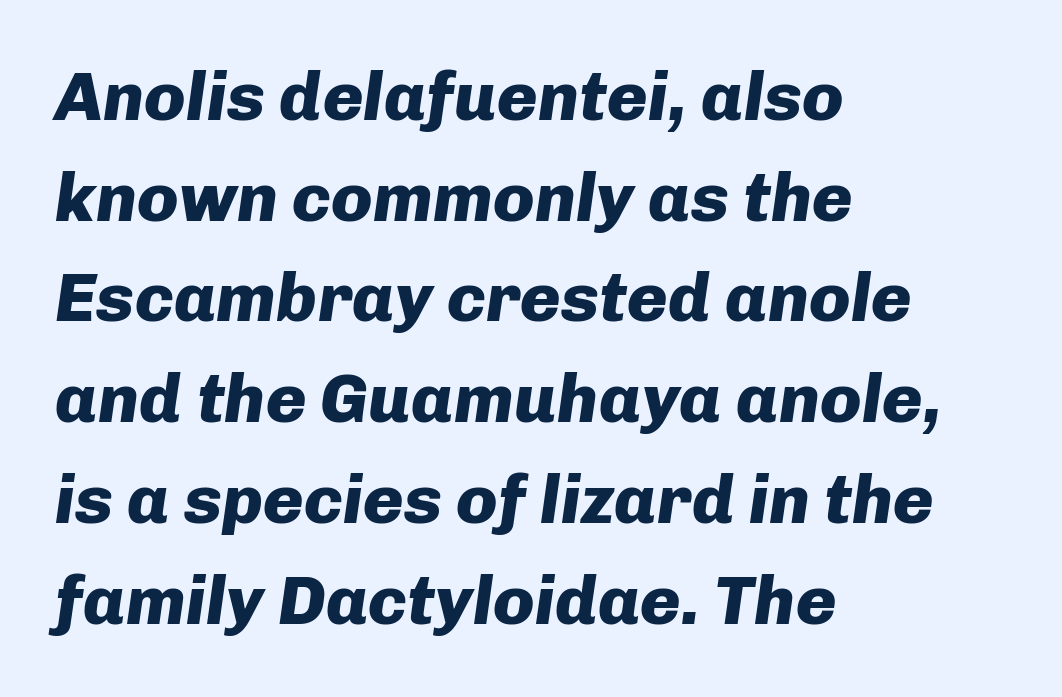
Q: Is the text bold? A: Yes.
Q: Is the text italic (slanted)? A: Yes, it leans right by about 8 degrees.
Q: Is the text underlined? A: No.
Q: How is the paragraph aligned? A: Left-aligned.
Q: Is the spacing between letters normal or unusually wide? A: Normal.
Q: Is the spacing between lines tight, normal or loose? A: Normal.
Q: Width (condensed, normal, or wide)? A: Normal.
Q: Stroke contrast? A: Low.
Q: x-height? A: Medium.
Q: Monospaced? A: No.
